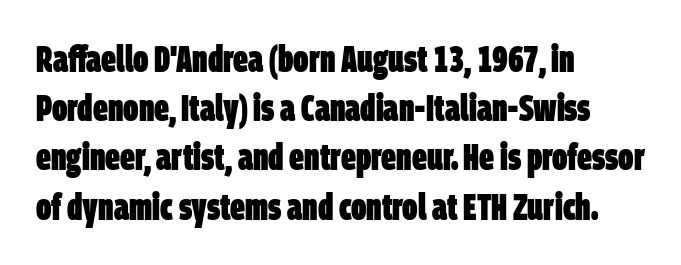
The image shows 37 px heavy, condensed sans-serif type; set left-aligned, normal line spacing (1.33x), normal letter spacing, not underlined; low stroke contrast and a large x-height.
